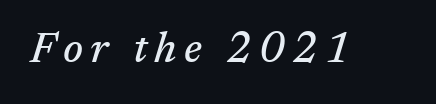
The image shows 43 px serif type, italic (leaning right); set not underlined; medium stroke contrast and a medium x-height.
